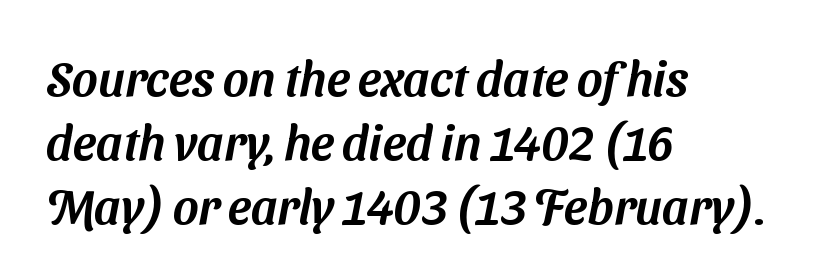
Each row of text sits above clean, open space. Inter-character spacing is left at the font's built-in metrics. The setting favours the left margin, as ordinary paragraphs usually do. Does the leading feel generous? No, just average.
